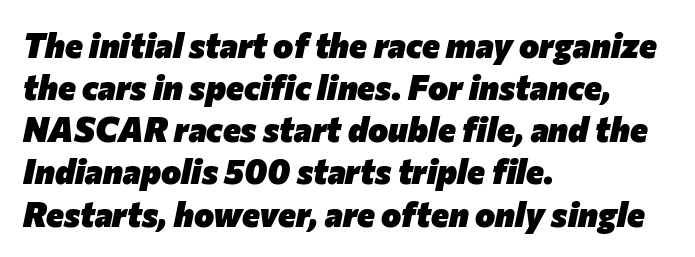
{"italic": "yes", "lean": "right", "slant_degrees": 12, "bold": "yes", "weight": "heavy", "width": "normal", "stroke_contrast": "low", "x_height": "medium", "monospaced": "no", "underline": "no", "align": "left", "line_spacing_ratio": 1.24, "letter_spacing": "normal", "letter_spacing_em": 0.0, "glyph_px": 34}
